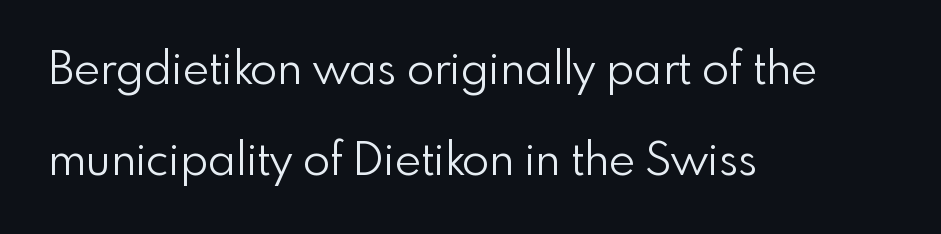
Q: Is the text bold? A: No.
Q: Is the text italic (slanted)? A: No, it is upright.
Q: Is the typeface a serif or a sans-serif typeface? A: Sans-serif.
Q: Is the text underlined? A: No.
Q: How is the paragraph aligned? A: Left-aligned.
Q: Is the spacing between letters normal or unusually wide? A: Normal.
Q: Is the spacing between lines tight, normal or loose? A: Loose.
Q: Width (condensed, normal, or wide)? A: Normal.
Q: Stroke contrast? A: Low.
Q: x-height? A: Small.
Q: Monospaced? A: No.
